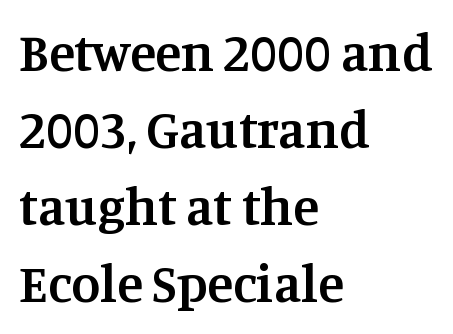
The image shows 53 px semibold serif type, upright; set left-aligned, normal line spacing (1.45x), normal letter spacing, not underlined; medium stroke contrast and a large x-height.
